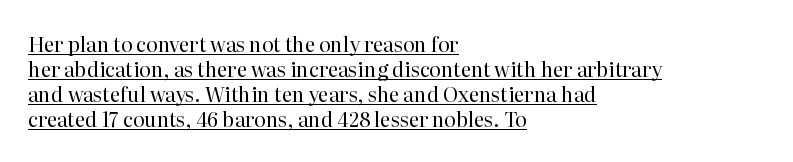
The image shows 20 px text type, upright; set left-aligned, normal line spacing (1.25x), normal letter spacing, underlined.
